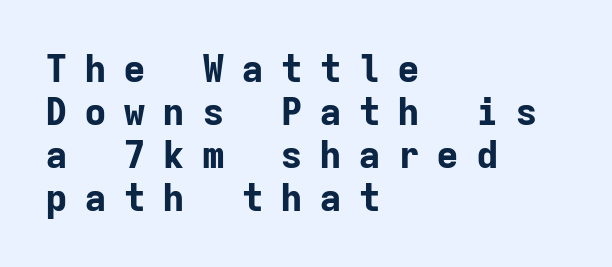
The image shows 38 px bold sans-serif type, upright, monospaced; set left-aligned, tight line spacing (1.13x), unusually wide letter spacing (+0.43 em), not underlined; low stroke contrast and a medium x-height.
